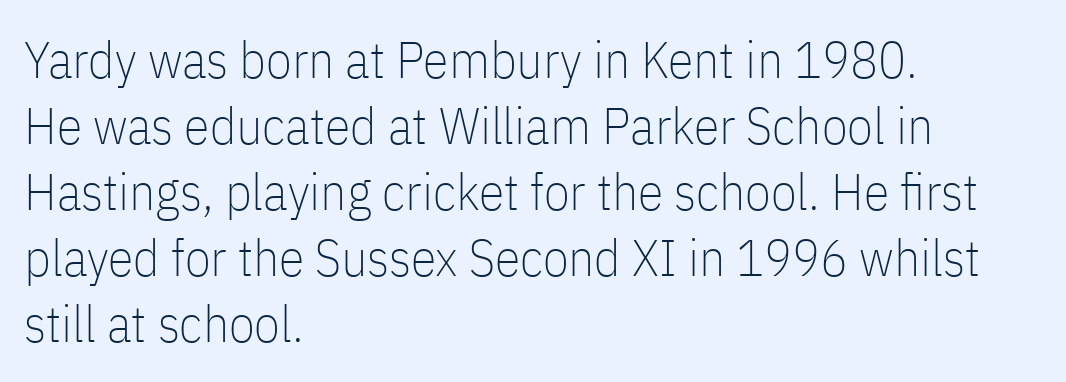
Q: Is the text bold? A: No.
Q: Is the text italic (slanted)? A: No, it is upright.
Q: Is the typeface a serif or a sans-serif typeface? A: Sans-serif.
Q: Is the text underlined? A: No.
Q: How is the paragraph aligned? A: Left-aligned.
Q: Is the spacing between letters normal or unusually wide? A: Normal.
Q: Is the spacing between lines tight, normal or loose? A: Normal.
Q: Width (condensed, normal, or wide)? A: Condensed.
Q: Stroke contrast? A: Low.
Q: x-height? A: Medium.
Q: Monospaced? A: No.
